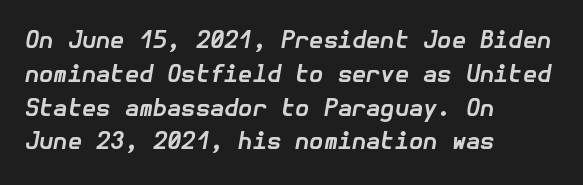
Q: Is the text bold? A: Yes.
Q: Is the text italic (slanted)? A: Yes, it leans right by about 10 degrees.
Q: Is the text underlined? A: No.
Q: How is the paragraph aligned? A: Left-aligned.
Q: Is the spacing between letters normal or unusually wide? A: Normal.
Q: Is the spacing between lines tight, normal or loose? A: Normal.
